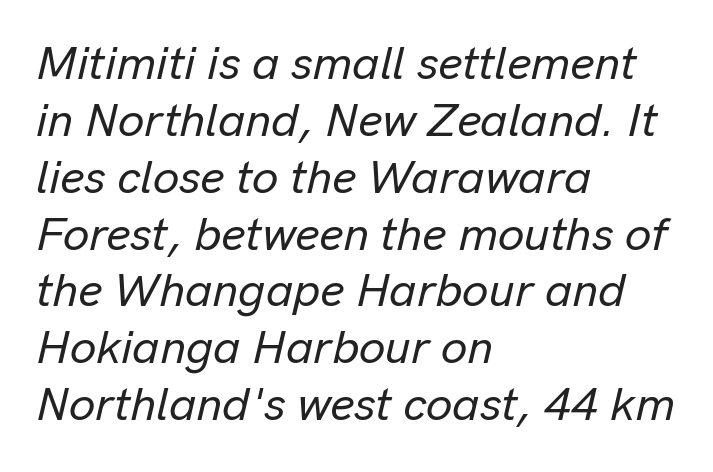
The image shows 47 px text type, italic (leaning right); set left-aligned, line spacing 1.21x, normal letter spacing, not underlined; low stroke contrast and a medium x-height.
